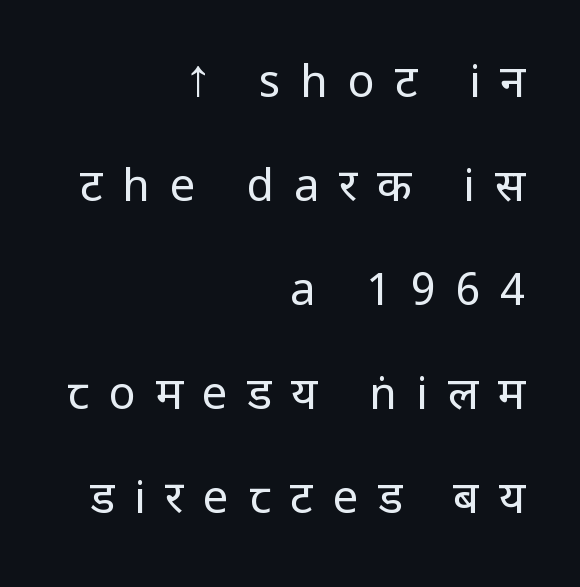
In CSS terms this would be text-align: right. Students, note that the glyphs here are deliberately spaced far apart. It's the straight-up-and-down kind of type. This sample has the flowing, uneven cadence of proportional lettering. Bare-footed words on every line. Vertical spacing — loose.
